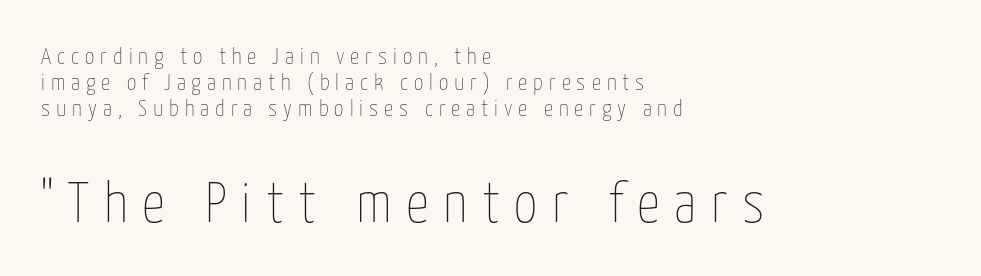
The image shows 57 px thin, condensed type, upright; set left-aligned, tight line spacing (1.14x), unusually wide letter spacing (+0.26 em), not underlined; the second (bottom) block is 2.48x larger; low stroke contrast and a medium x-height.
